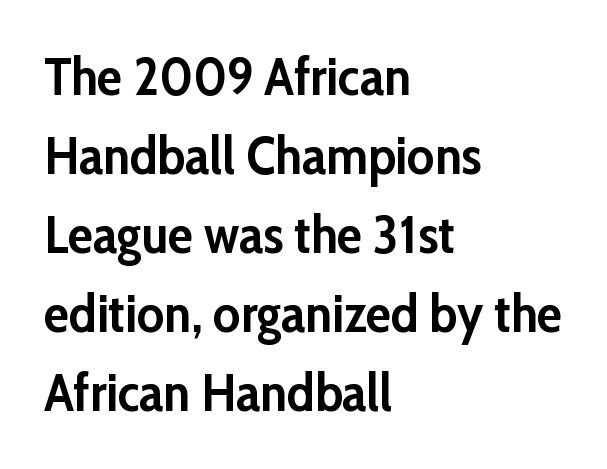
The image shows 52 px semibold sans-serif type, upright; set left-aligned, normal line spacing (1.52x), normal letter spacing, not underlined; low stroke contrast and a medium x-height.
